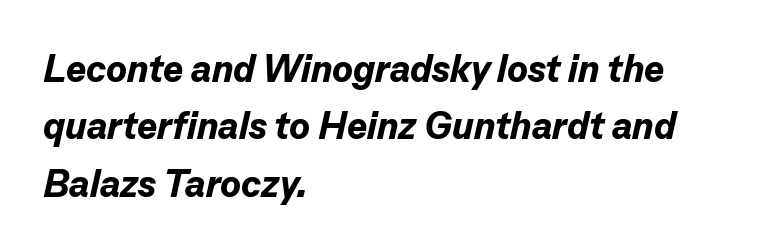
Q: Is the text bold? A: Yes.
Q: Is the text italic (slanted)? A: Yes, it leans right by about 13 degrees.
Q: Is the text underlined? A: No.
Q: How is the paragraph aligned? A: Left-aligned.
Q: Is the spacing between letters normal or unusually wide? A: Normal.
Q: Is the spacing between lines tight, normal or loose? A: Normal.
Q: Width (condensed, normal, or wide)? A: Normal.
Q: Stroke contrast? A: Low.
Q: x-height? A: Medium.
Q: Monospaced? A: No.
